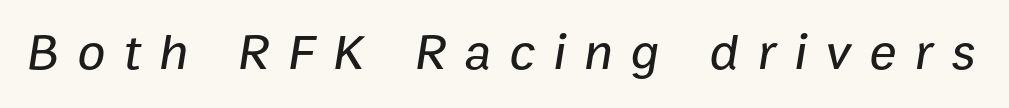
A bare baseline throughout the passage. Looks like regular typesetting: each glyph gets only the width it needs. Italic: yes, the glyphs are oblique. Caption: expanded tracking, letters set apart.
